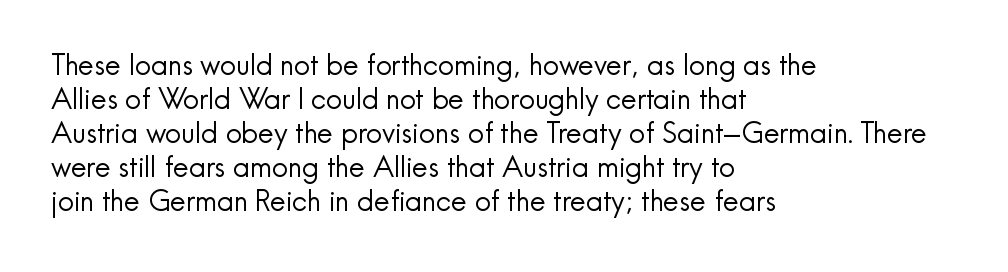
The image shows 28 px regular-weight sans-serif type, upright; set left-aligned, line spacing 1.21x, normal letter spacing, not underlined; a small x-height.
